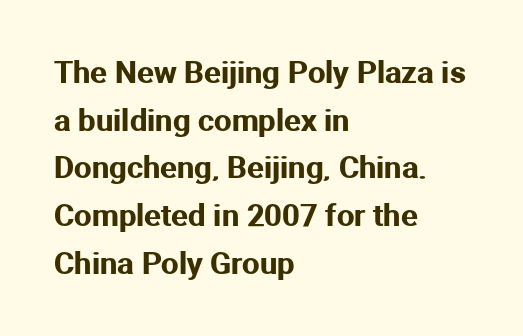
The image shows 31 px sans-serif type, upright; set left-aligned, normal line spacing (1.54x), normal letter spacing, not underlined; medium stroke contrast and a medium x-height.
